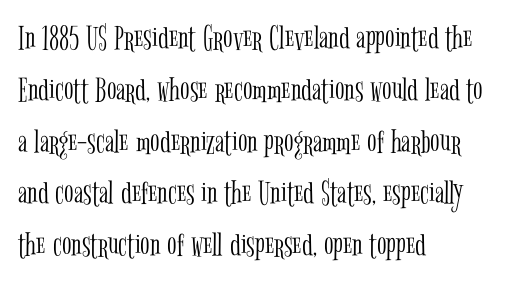
Q: Is the text bold? A: No.
Q: Is the text italic (slanted)? A: No, it is upright.
Q: Is the typeface a serif or a sans-serif typeface? A: Serif.
Q: Is the text underlined? A: No.
Q: How is the paragraph aligned? A: Left-aligned.
Q: Is the spacing between letters normal or unusually wide? A: Normal.
Q: Is the spacing between lines tight, normal or loose? A: Normal.
Q: Width (condensed, normal, or wide)? A: Condensed.
Q: Stroke contrast? A: Low.
Q: x-height? A: Medium.
Q: Monospaced? A: No.
